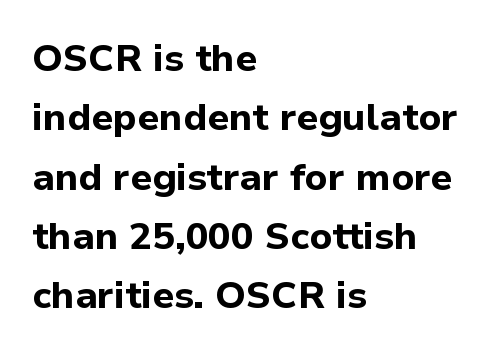
The image shows 38 px bold sans-serif type, upright; set left-aligned, normal line spacing (1.56x), normal letter spacing, not underlined; low stroke contrast and a medium x-height.
